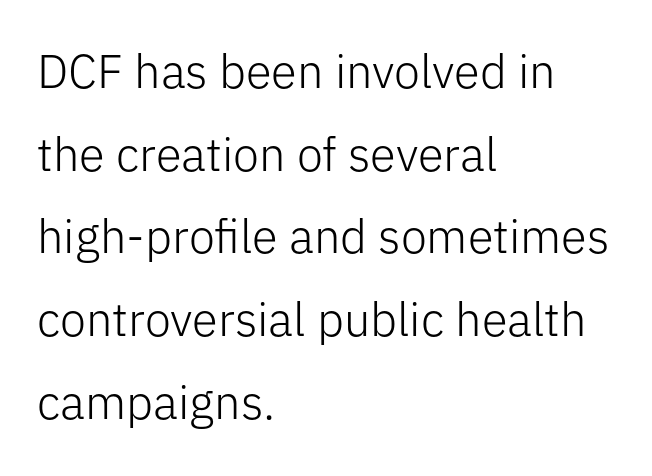
{"serif": "no", "italic": "no", "bold": "no", "weight": "light", "width": "normal", "stroke_contrast": "low", "x_height": "medium", "monospaced": "no", "underline": "no", "align": "left", "line_spacing_ratio": 1.76, "letter_spacing": "normal", "letter_spacing_em": 0.0, "glyph_px": 47}
